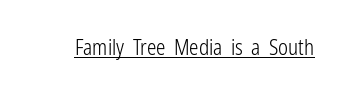
Italic: no, the glyphs are upright roman. You can see a thin bar hugging the bottom of the glyphs. Nothing heavy about these letters — not bold at all. Look at the tracking — it's just the regular setting, nothing added.
